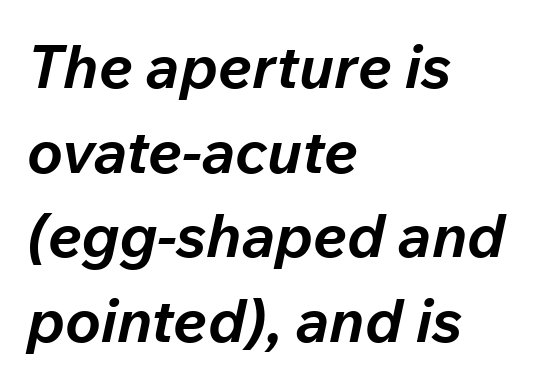
The image shows 60 px bold type, italic (leaning right); set left-aligned, normal line spacing (1.41x), normal letter spacing, not underlined; low stroke contrast and a medium x-height.
